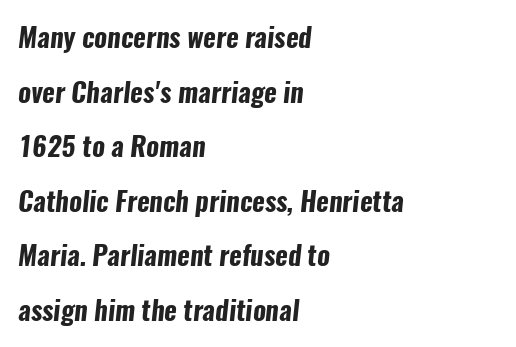
Layout note: lines flush left. Heavy-handed strokes throughout: this text is bold. Short note: letters normally spaced. This sample trades compactness for vertical openness between lines. Unmarked baselines from the first word to the last.
